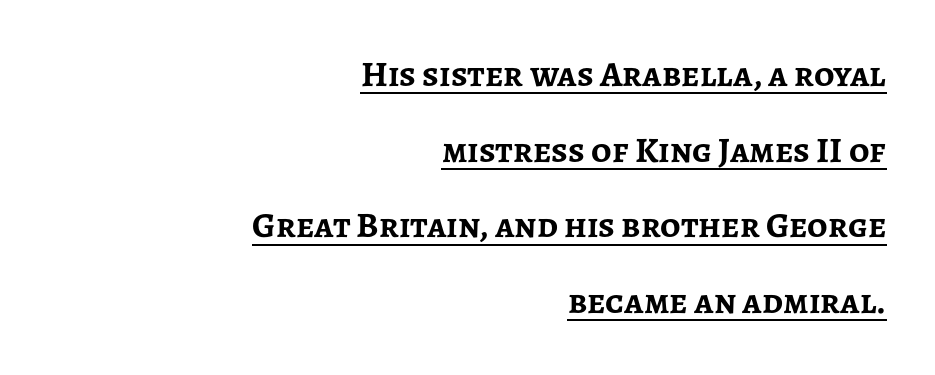
Q: Is the text bold? A: Yes.
Q: Is the text italic (slanted)? A: No, it is upright.
Q: Is the typeface a serif or a sans-serif typeface? A: Sans-serif.
Q: Is the text underlined? A: Yes.
Q: How is the paragraph aligned? A: Right-aligned.
Q: Is the spacing between letters normal or unusually wide? A: Normal.
Q: Is the spacing between lines tight, normal or loose? A: Loose.
Q: Width (condensed, normal, or wide)? A: Normal.
Q: Stroke contrast? A: Low.
Q: x-height? A: Medium.
Q: Monospaced? A: No.
